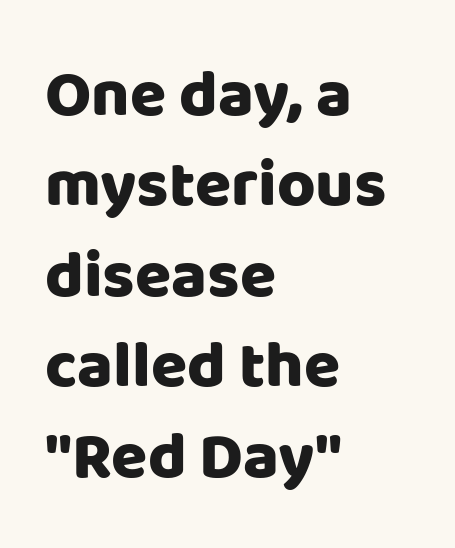
{"serif": "no", "italic": "no", "bold": "yes", "weight": "heavy", "width": "normal", "stroke_contrast": "low", "x_height": "large", "monospaced": "no", "underline": "no", "align": "left", "line_spacing": "normal", "line_spacing_ratio": 1.37, "letter_spacing": "normal", "letter_spacing_em": 0.0, "glyph_px": 66}
